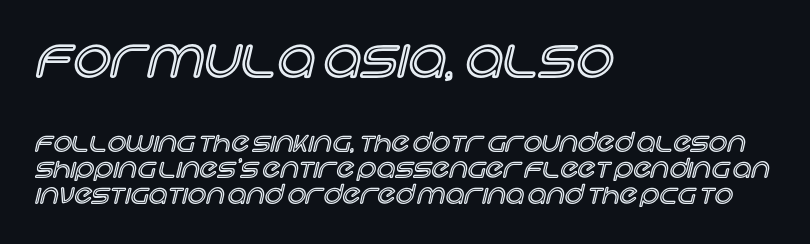
The image shows 53 px text type; set left-aligned, tight line spacing (1.01x), normal letter spacing, not underlined; the first (top) block is 2.04x larger; a large x-height.
